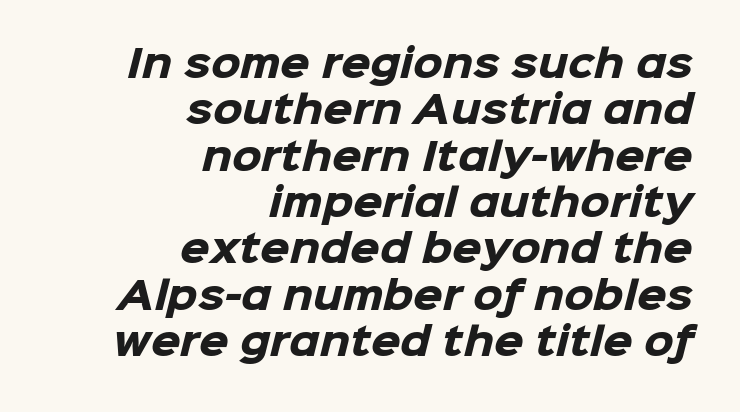
{"serif": "no", "bold": "yes", "weight": "heavy", "width": "normal", "stroke_contrast": "low", "x_height": "medium", "monospaced": "no", "underline": "no", "align": "right", "line_spacing_ratio": 1.22, "letter_spacing": "normal", "letter_spacing_em": 0.0, "glyph_px": 38}
